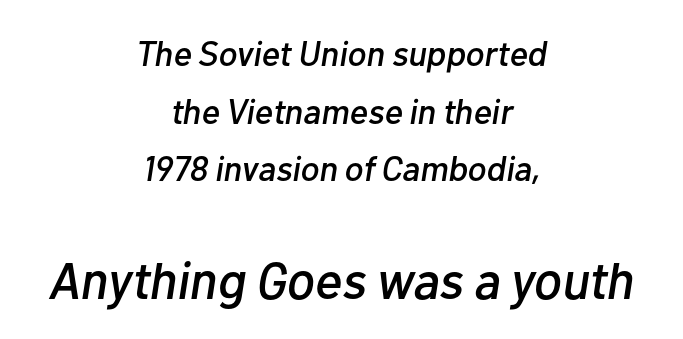
{"italic": "yes", "lean": "right", "slant_degrees": 10, "width": "normal", "stroke_contrast": "low", "x_height": "medium", "monospaced": "no", "underline": "no", "align": "center", "line_spacing": "normal", "line_spacing_ratio": 1.65, "letter_spacing": "normal", "letter_spacing_em": 0.0, "larger_block": "second", "size_ratio": 1.49, "glyph_px": 52}
